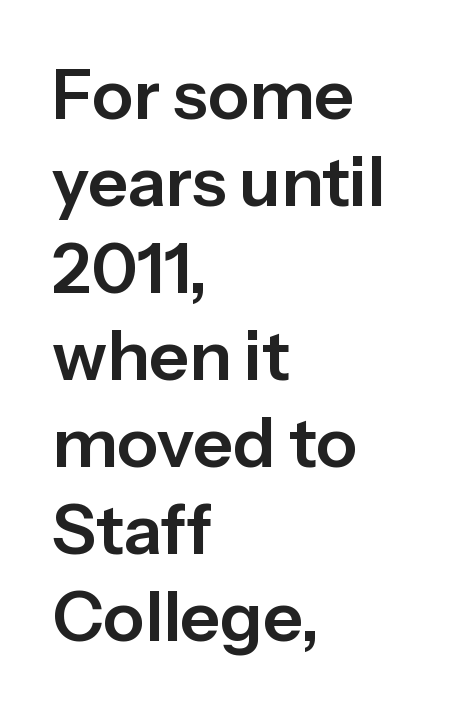
Q: Is the text italic (slanted)? A: No, it is upright.
Q: Is the typeface a serif or a sans-serif typeface? A: Sans-serif.
Q: Is the text underlined? A: No.
Q: How is the paragraph aligned? A: Left-aligned.
Q: Is the spacing between letters normal or unusually wide? A: Normal.
Q: Is the spacing between lines tight, normal or loose? A: Normal.
Q: Width (condensed, normal, or wide)? A: Normal.
Q: Stroke contrast? A: Low.
Q: x-height? A: Medium.
Q: Monospaced? A: No.
